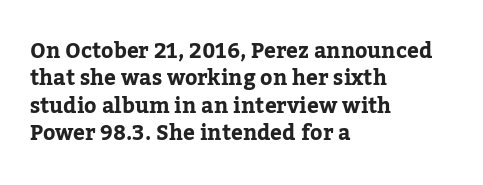
The rendering anchors every line to the left-hand side. This is the regular roman posture of the typeface. A normal amount of white space separates one row of letters from the next. The face used here is rendered with its standard letterfit. A clean baseline with only descenders dipping below it. The sample has been set heavy, in full bold.
